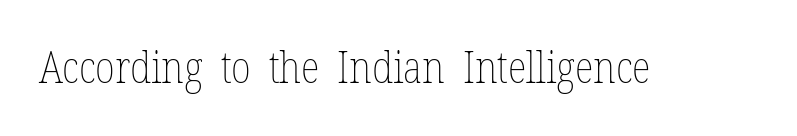
Q: Is the text bold? A: No.
Q: Is the text italic (slanted)? A: No, it is upright.
Q: Is the text underlined? A: No.
Q: Is the spacing between letters normal or unusually wide? A: Normal.
Q: Width (condensed, normal, or wide)? A: Condensed.
Q: Stroke contrast? A: Low.
Q: x-height? A: Medium.
Q: Monospaced? A: No.
